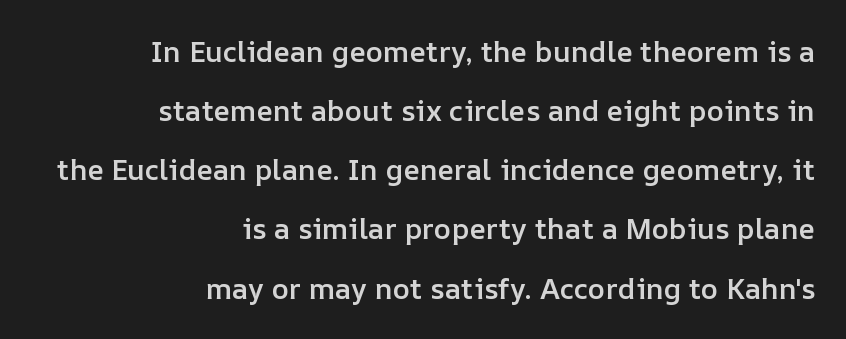
Q: Is the text bold? A: Semi-bold.
Q: Is the text italic (slanted)? A: No, it is upright.
Q: Is the text underlined? A: No.
Q: How is the paragraph aligned? A: Right-aligned.
Q: Is the spacing between letters normal or unusually wide? A: Normal.
Q: Is the spacing between lines tight, normal or loose? A: Loose.
Q: Width (condensed, normal, or wide)? A: Normal.
Q: Stroke contrast? A: Low.
Q: x-height? A: Medium.
Q: Monospaced? A: No.
